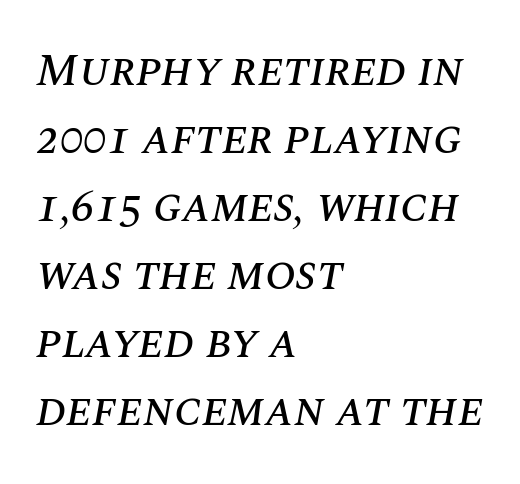
Q: Is the text italic (slanted)? A: Yes, it leans right by about 10 degrees.
Q: Is the text underlined? A: No.
Q: How is the paragraph aligned? A: Left-aligned.
Q: Is the spacing between letters normal or unusually wide? A: Normal.
Q: Is the spacing between lines tight, normal or loose? A: Normal.
Q: Width (condensed, normal, or wide)? A: Normal.
Q: Stroke contrast? A: Medium.
Q: x-height? A: Large.
Q: Monospaced? A: No.
